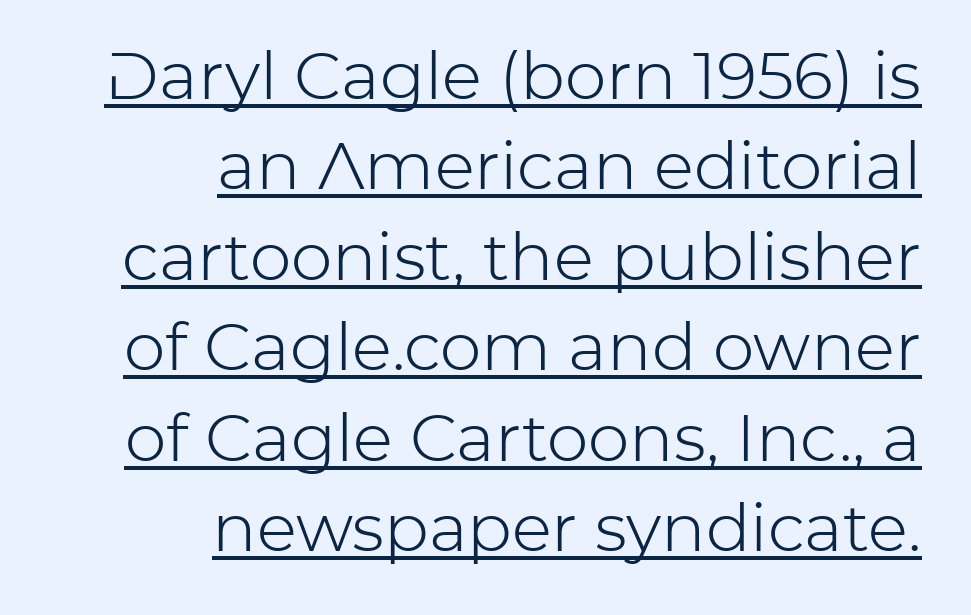
The image shows 66 px light sans-serif type, upright; set right-aligned, normal line spacing (1.37x), normal letter spacing, underlined; low stroke contrast and a medium x-height.
